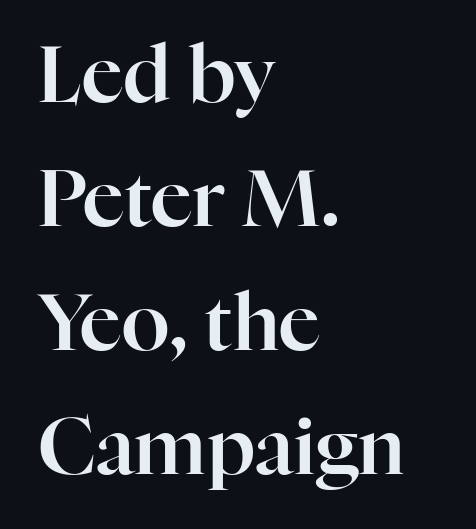
The image shows 79 px serif type, upright; set left-aligned, normal line spacing (1.57x), normal letter spacing, not underlined; high stroke contrast and a medium x-height.
